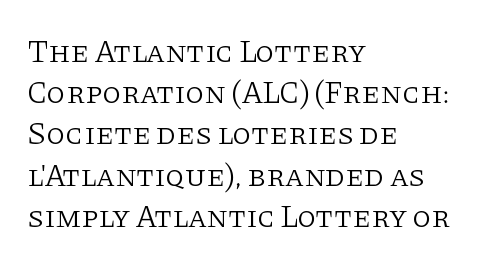
{"serif": "yes", "italic": "no", "bold": "no", "weight": "light", "width": "normal", "stroke_contrast": "low", "x_height": "large", "monospaced": "no", "underline": "no", "align": "left", "line_spacing": "normal", "line_spacing_ratio": 1.33, "letter_spacing": "normal", "letter_spacing_em": 0.0, "glyph_px": 31}
